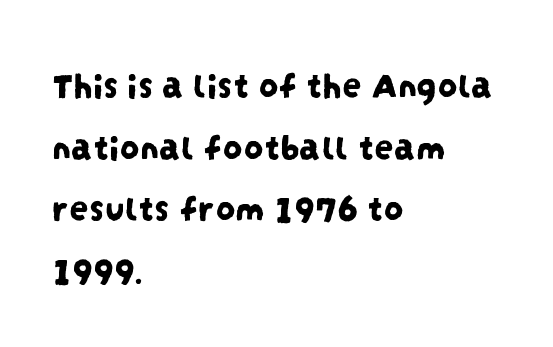
The image shows 39 px condensed sans-serif type; set left-aligned, normal line spacing (1.58x), normal letter spacing, not underlined; low stroke contrast and a large x-height.
